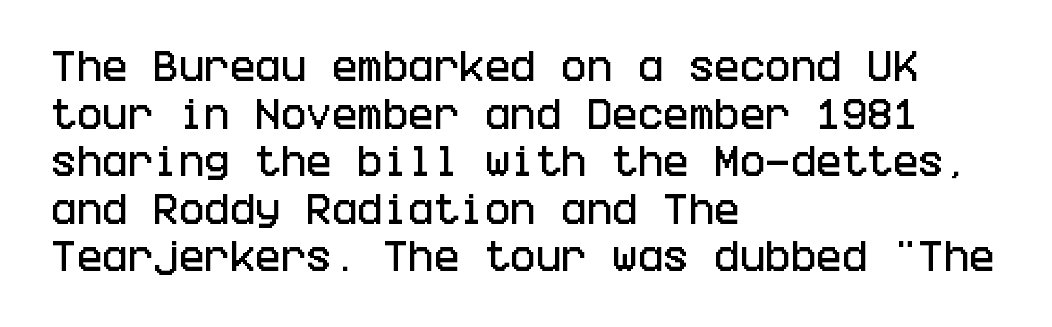
Q: Is the text italic (slanted)? A: No, it is upright.
Q: Is the typeface a serif or a sans-serif typeface? A: Sans-serif.
Q: Is the text underlined? A: No.
Q: How is the paragraph aligned? A: Left-aligned.
Q: Is the spacing between letters normal or unusually wide? A: Normal.
Q: Is the spacing between lines tight, normal or loose? A: Normal.
Q: Width (condensed, normal, or wide)? A: Condensed.
Q: Stroke contrast? A: Low.
Q: x-height? A: Large.
